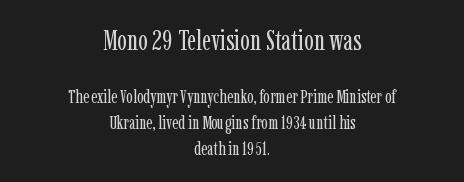
The rendering keeps characters at their native spacing. The weight tops out at a normal text grade. The face used here is proportionally spaced, like ordinary book or web type. The typography opts for an upright posture over an oblique one.
